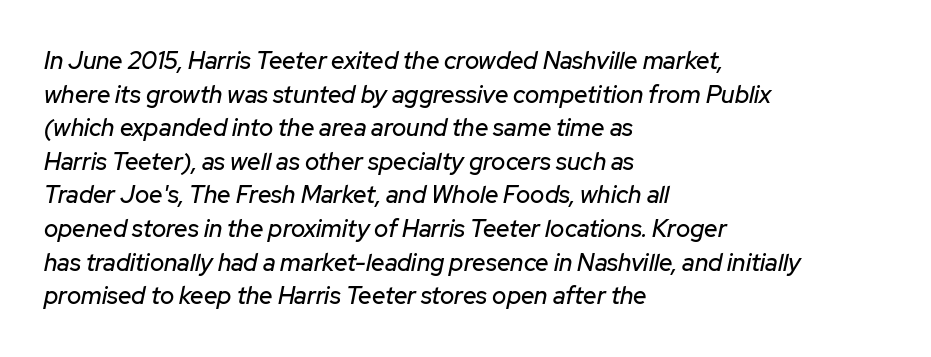
{"italic": "yes", "lean": "right", "slant_degrees": 12, "underline": "no", "align": "left", "line_spacing": "normal", "line_spacing_ratio": 1.4, "letter_spacing": "normal", "letter_spacing_em": 0.0, "glyph_px": 24}
